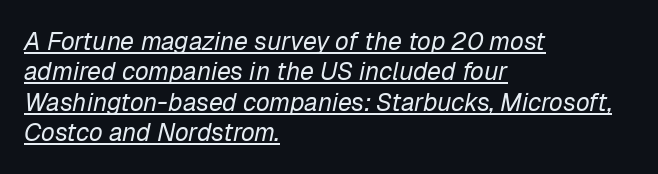
{"italic": "yes", "lean": "right", "slant_degrees": 12, "bold": "no", "underline": "yes", "align": "left", "line_spacing_ratio": 1.22, "letter_spacing": "normal", "letter_spacing_em": 0.0, "glyph_px": 25}
